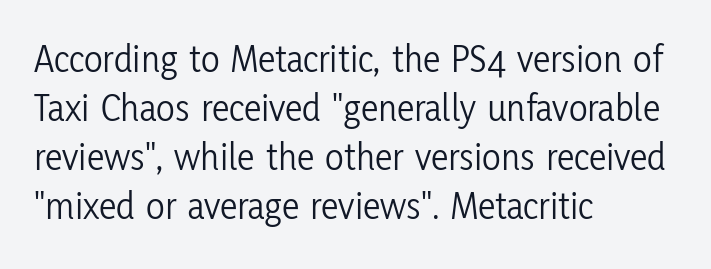
The image shows 39 px light, condensed sans-serif type, upright; set left-aligned, normal line spacing (1.26x), normal letter spacing, not underlined; low stroke contrast and a medium x-height.
